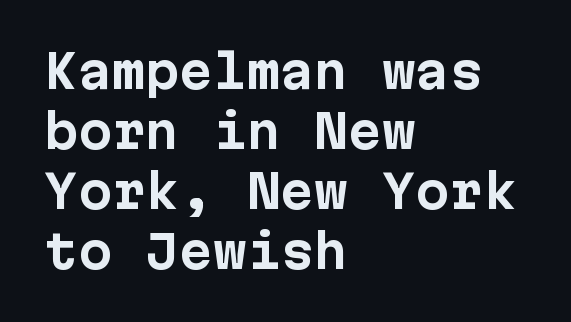
Q: Is the text bold? A: Yes.
Q: Is the text italic (slanted)? A: No, it is upright.
Q: Is the typeface a serif or a sans-serif typeface? A: Sans-serif.
Q: Is the text underlined? A: No.
Q: How is the paragraph aligned? A: Left-aligned.
Q: Is the spacing between letters normal or unusually wide? A: Normal.
Q: Is the spacing between lines tight, normal or loose? A: Normal.
Q: Width (condensed, normal, or wide)? A: Normal.
Q: Stroke contrast? A: Low.
Q: x-height? A: Medium.
Q: Monospaced? A: Yes.
